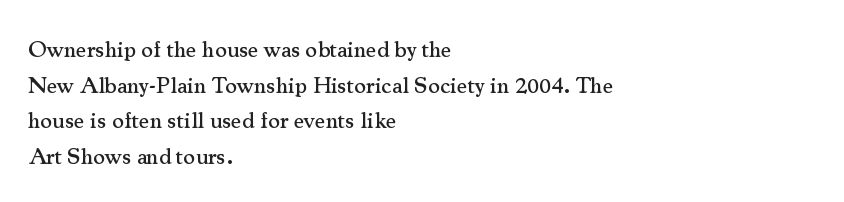
{"italic": "no", "underline": "no", "align": "left", "line_spacing": "normal", "line_spacing_ratio": 1.55, "letter_spacing": "normal", "letter_spacing_em": 0.0, "glyph_px": 23}
